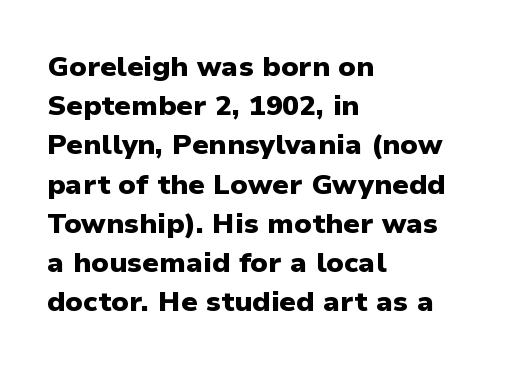
Letter spacing: default. Type without underlining. Which margin do the lines hug? The left one — the right edge is uneven. The glyphs in this specimen are sans serif.
